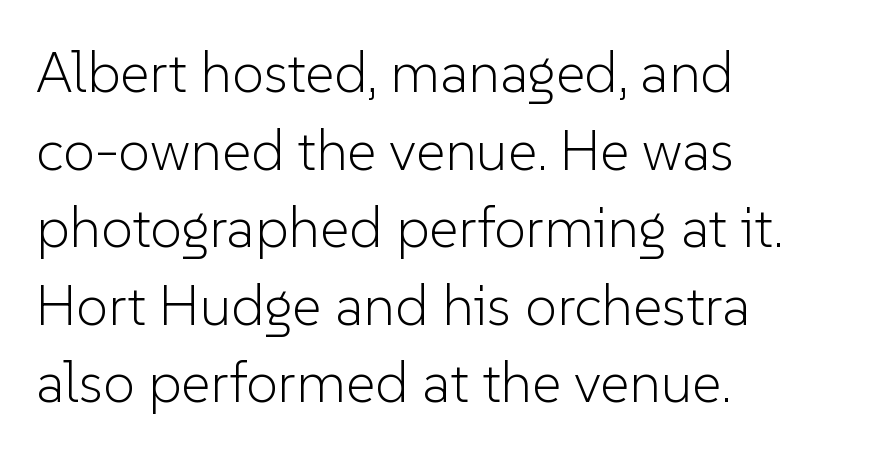
Q: Is the text bold? A: No.
Q: Is the text italic (slanted)? A: No, it is upright.
Q: Is the typeface a serif or a sans-serif typeface? A: Sans-serif.
Q: Is the text underlined? A: No.
Q: How is the paragraph aligned? A: Left-aligned.
Q: Is the spacing between letters normal or unusually wide? A: Normal.
Q: Is the spacing between lines tight, normal or loose? A: Normal.
Q: Width (condensed, normal, or wide)? A: Normal.
Q: Stroke contrast? A: Low.
Q: x-height? A: Medium.
Q: Monospaced? A: No.
